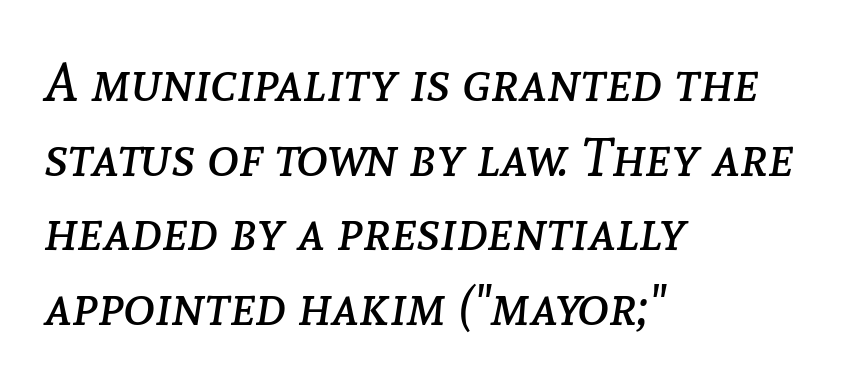
Q: Is the text bold? A: No.
Q: Is the text italic (slanted)? A: Yes, it leans right by about 8 degrees.
Q: Is the text underlined? A: No.
Q: How is the paragraph aligned? A: Left-aligned.
Q: Is the spacing between letters normal or unusually wide? A: Normal.
Q: Is the spacing between lines tight, normal or loose? A: Normal.
Q: Width (condensed, normal, or wide)? A: Normal.
Q: Stroke contrast? A: Low.
Q: x-height? A: Medium.
Q: Monospaced? A: No.
